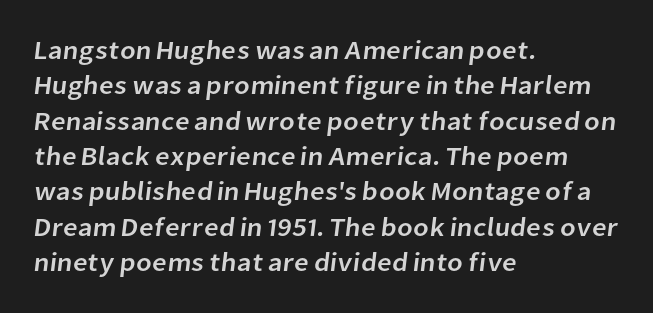
{"underline": "no", "align": "left", "line_spacing": "normal", "line_spacing_ratio": 1.36, "letter_spacing": "normal", "letter_spacing_em": 0.0, "glyph_px": 26}
